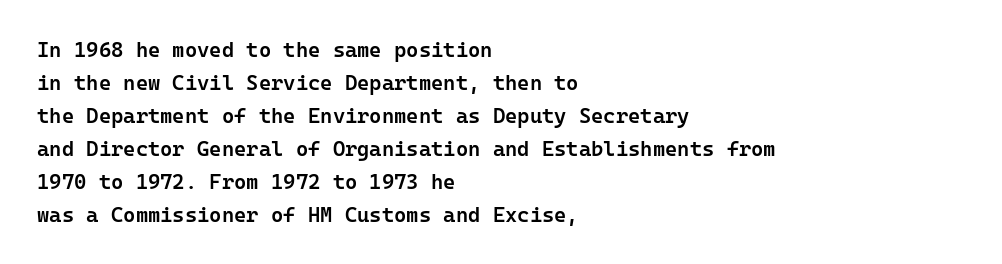
The image shows 21 px text type, upright; set left-aligned, normal line spacing (1.57x), normal letter spacing, not underlined.
